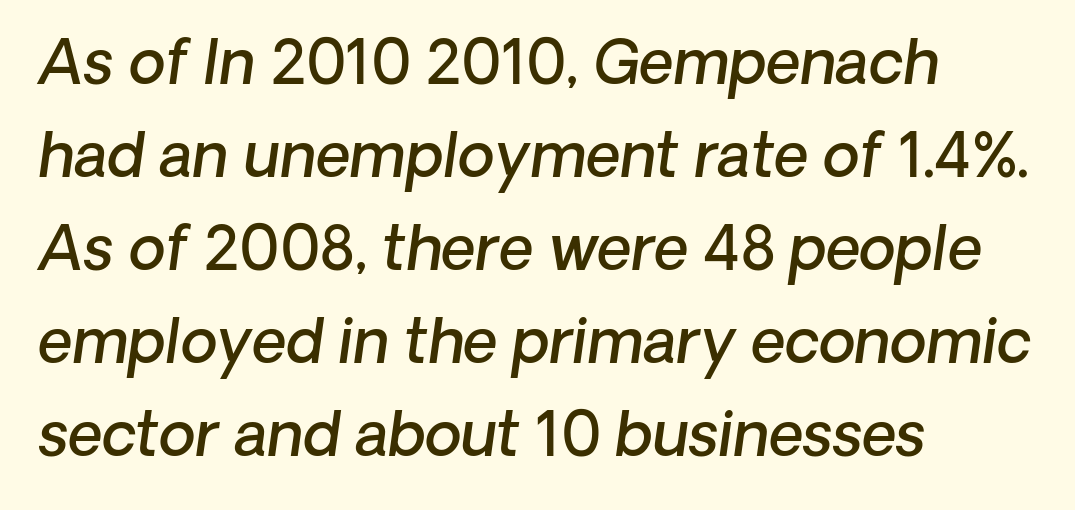
{"italic": "yes", "lean": "right", "slant_degrees": 8, "bold": "semi", "weight": "semibold", "width": "normal", "stroke_contrast": "low", "x_height": "medium", "monospaced": "no", "underline": "no", "align": "left", "line_spacing": "normal", "line_spacing_ratio": 1.55, "letter_spacing": "normal", "letter_spacing_em": 0.0, "glyph_px": 60}
